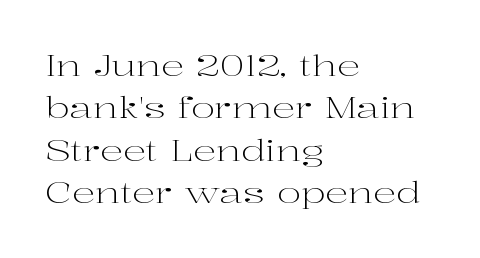
This sample has the flowing, uneven cadence of proportional lettering. Nothing heavy about these letters — not bold at all. Tracking value appears to be zero — textbook default spacing. The zone under the glyphs is completely vacant.
